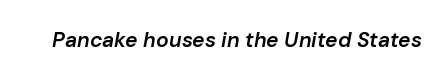
The image shows 21 px text type, italic (leaning right); set normal letter spacing, not underlined.
